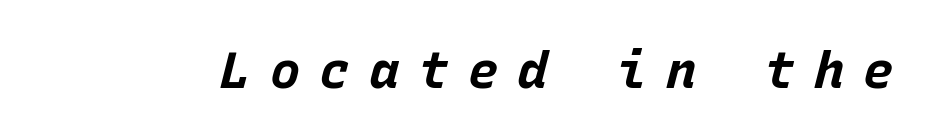
Q: Is the text bold? A: Yes.
Q: Is the text italic (slanted)? A: Yes, it leans right by about 15 degrees.
Q: Is the text underlined? A: No.
Q: Is the spacing between letters normal or unusually wide? A: Unusually wide.
Q: Width (condensed, normal, or wide)? A: Normal.
Q: Stroke contrast? A: Low.
Q: x-height? A: Large.
Q: Monospaced? A: Yes.
